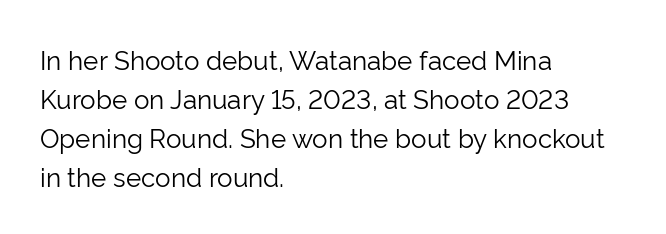
{"italic": "no", "bold": "no", "underline": "no", "align": "left", "line_spacing": "normal", "line_spacing_ratio": 1.5, "letter_spacing": "normal", "letter_spacing_em": 0.0, "glyph_px": 26}
